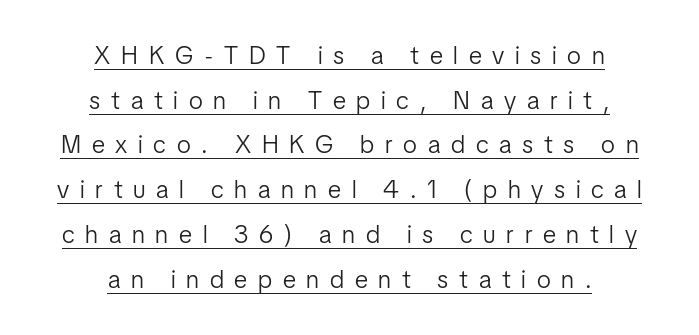
{"italic": "no", "bold": "no", "underline": "yes", "align": "center", "line_spacing_ratio": 1.79, "letter_spacing": "wide", "letter_spacing_em": 0.43, "glyph_px": 25}
